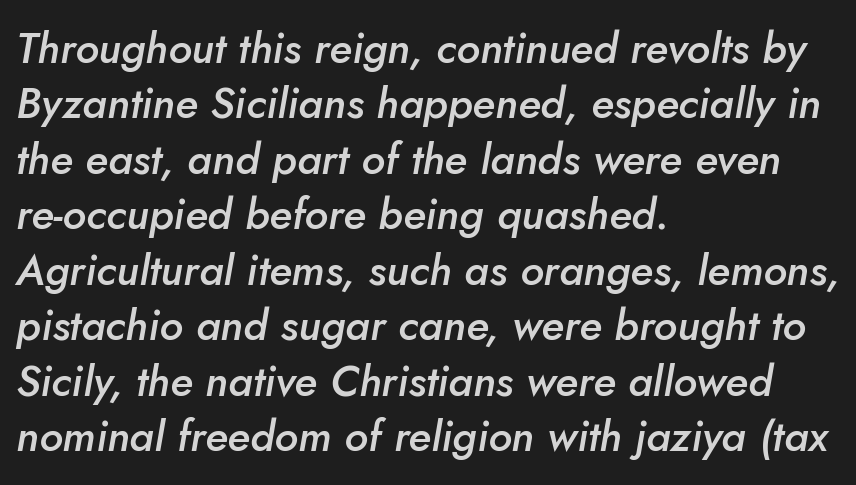
Q: Is the text bold? A: Semi-bold.
Q: Is the text italic (slanted)? A: Yes, it leans right by about 5 degrees.
Q: Is the text underlined? A: No.
Q: How is the paragraph aligned? A: Left-aligned.
Q: Is the spacing between letters normal or unusually wide? A: Normal.
Q: Is the spacing between lines tight, normal or loose? A: Normal.
Q: Width (condensed, normal, or wide)? A: Normal.
Q: Stroke contrast? A: Low.
Q: x-height? A: Small.
Q: Monospaced? A: No.
